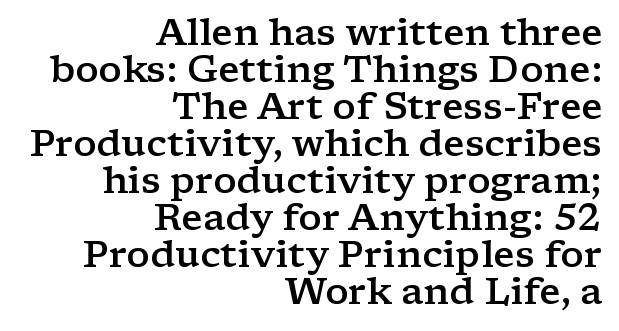
Q: Is the text bold? A: Semi-bold.
Q: Is the text italic (slanted)? A: No, it is upright.
Q: Is the typeface a serif or a sans-serif typeface? A: Serif.
Q: Is the text underlined? A: No.
Q: How is the paragraph aligned? A: Right-aligned.
Q: Is the spacing between letters normal or unusually wide? A: Normal.
Q: Is the spacing between lines tight, normal or loose? A: Tight.
Q: Width (condensed, normal, or wide)? A: Wide.
Q: Stroke contrast? A: Low.
Q: x-height? A: Medium.
Q: Monospaced? A: No.
